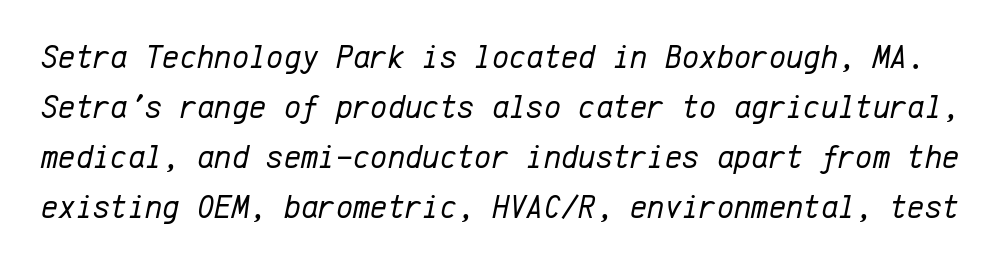
The image shows 33 px regular-weight type, italic (leaning right), monospaced; set normal line spacing (1.52x), normal letter spacing, not underlined; low stroke contrast and a medium x-height.
